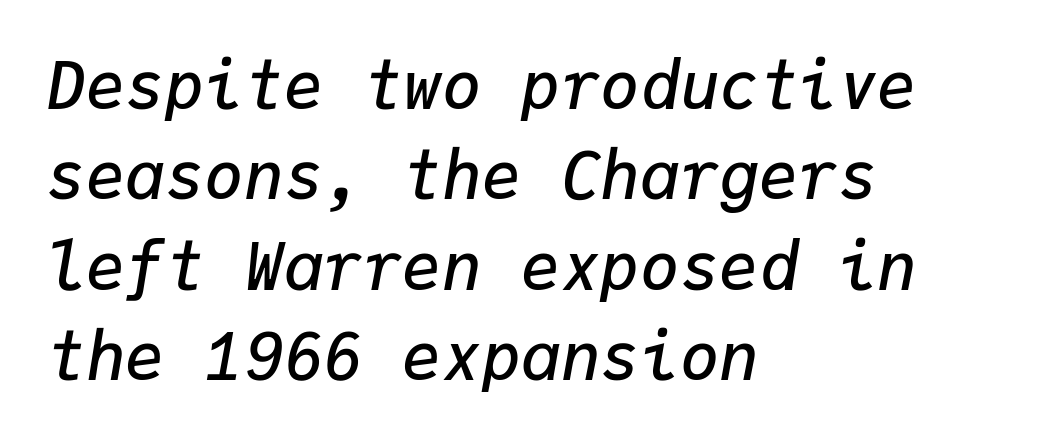
Notice the strokes are somewhat thickened but not fully heavy: this is a semibold. The gap between lines stays unmarked. Notice how the passage keeps a crisp vertical edge on the left only. The line-height multiplier appears to be the usual default. Do the characters align in a grid? Yes, the font is monospaced. Glyph-to-glyph distance matches everyday printed text.
